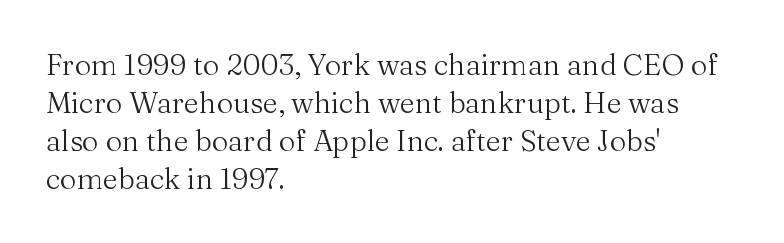
The letters advance in unequal steps, a hallmark of proportional type. This rendering leaves character spacing at its baseline value. Compared with typical paragraphs, the rows here are spaced about the same. Which margin do the lines hug? The left one — the right edge is uneven. To sum up the face: it has serifs.
